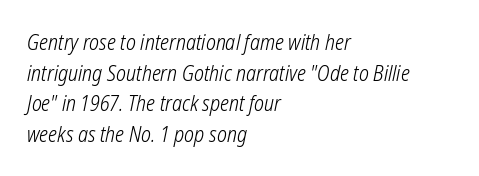
{"bold": "no", "underline": "no", "align": "left", "line_spacing": "normal", "line_spacing_ratio": 1.46, "letter_spacing": "normal", "letter_spacing_em": 0.0, "glyph_px": 21}
